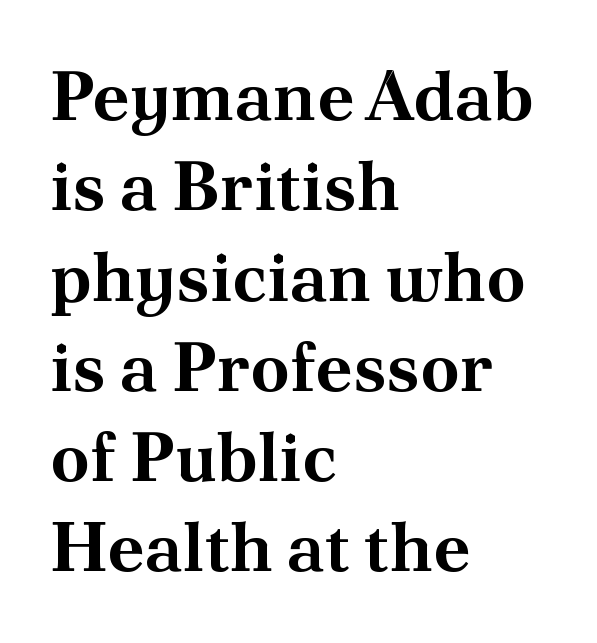
Q: Is the text bold? A: Yes.
Q: Is the text italic (slanted)? A: No, it is upright.
Q: Is the typeface a serif or a sans-serif typeface? A: Serif.
Q: Is the text underlined? A: No.
Q: How is the paragraph aligned? A: Left-aligned.
Q: Is the spacing between letters normal or unusually wide? A: Normal.
Q: Is the spacing between lines tight, normal or loose? A: Normal.
Q: Width (condensed, normal, or wide)? A: Normal.
Q: Stroke contrast? A: Medium.
Q: x-height? A: Small.
Q: Monospaced? A: No.
